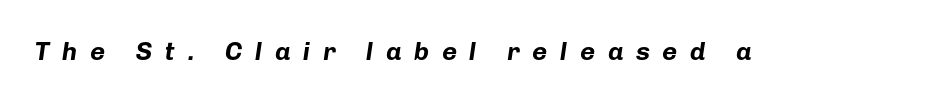
The passage shown has open, widely tracked lettering throughout. Check under the words: just untouched page. A full-strength bold gives these letters their thick strokes. The font's italic variant was chosen for this text.
